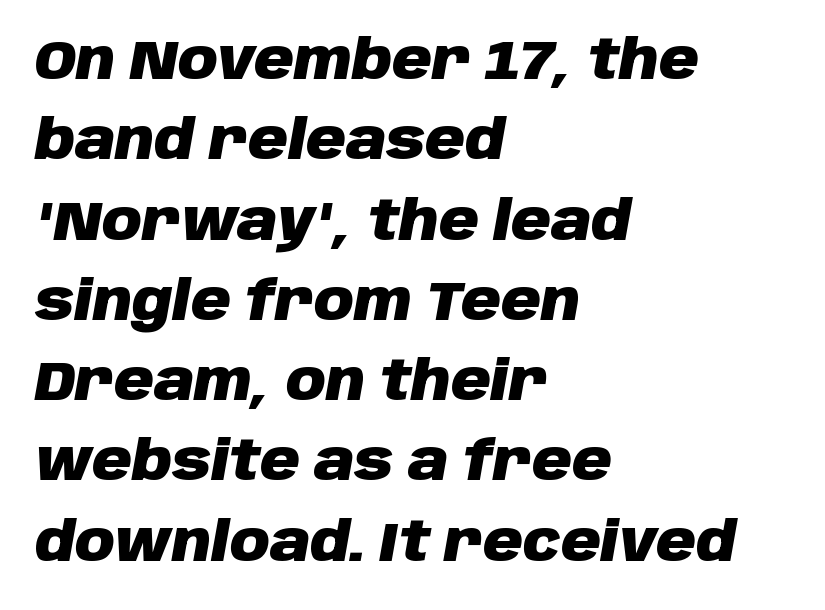
The image shows 55 px heavy type, italic (leaning right); set left-aligned, normal line spacing (1.46x), normal letter spacing, not underlined; low stroke contrast and a large x-height.
